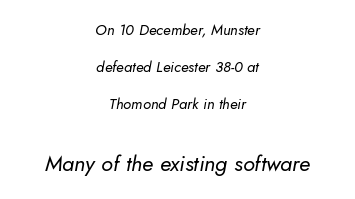
Q: Is the text bold? A: No.
Q: Is the text italic (slanted)? A: Yes, it leans right by about 5 degrees.
Q: Is the text underlined? A: No.
Q: How is the paragraph aligned? A: Centered.
Q: Is the spacing between letters normal or unusually wide? A: Normal.
Q: Is the spacing between lines tight, normal or loose? A: Loose.
Q: Which block of text is set in a larger size, the first (top) or the second (bottom)? A: The second (bottom) one.
